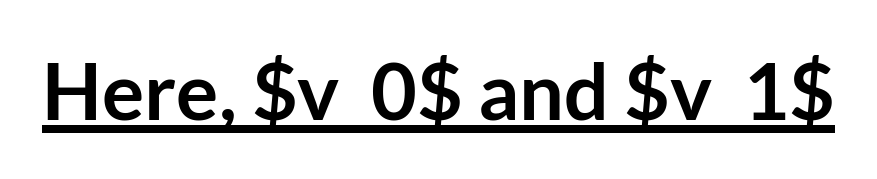
Spacing verdict: proportional, widths tailored to each character. Rendered with straight, roman letterforms. The type is set solid horizontally, with unmodified tracking. Students, this is bold: see how much ink each stroke carries.
